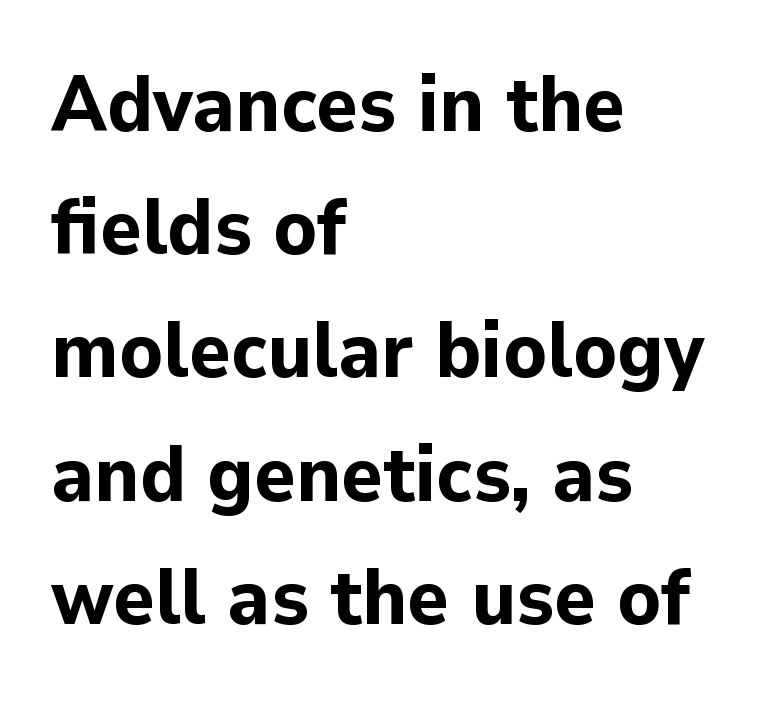
Type style note: lacks serifs. In CSS terms this would be text-align: left. Between one letter and the next there's only the usual sliver of space. Check the space under the baseline: it is left empty. You could not count columns in this text — the font is proportionally spaced.
